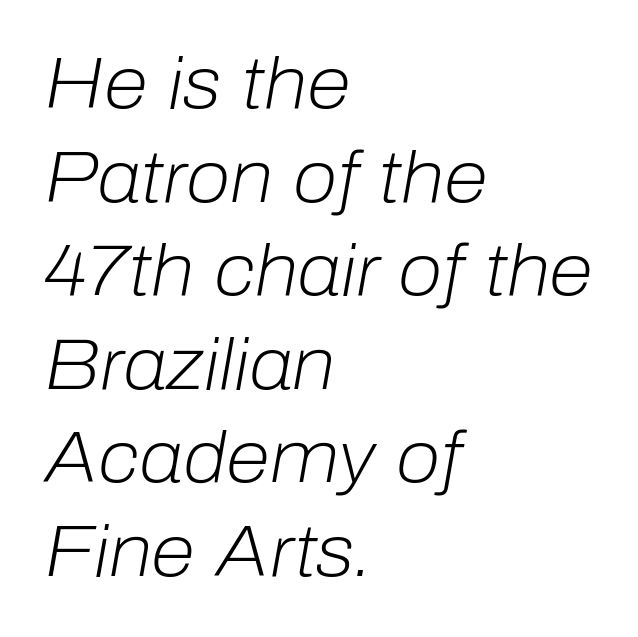
The image shows 72 px light type, italic (leaning right); set left-aligned, normal line spacing (1.3x), normal letter spacing, not underlined; low stroke contrast and a medium x-height.
